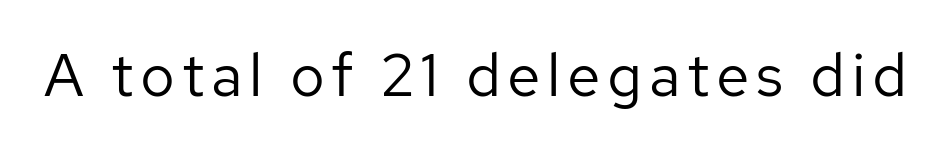
{"serif": "no", "italic": "no", "bold": "no", "weight": "regular", "width": "normal", "stroke_contrast": "low", "x_height": "medium", "monospaced": "no", "underline": "no", "glyph_px": 60}
